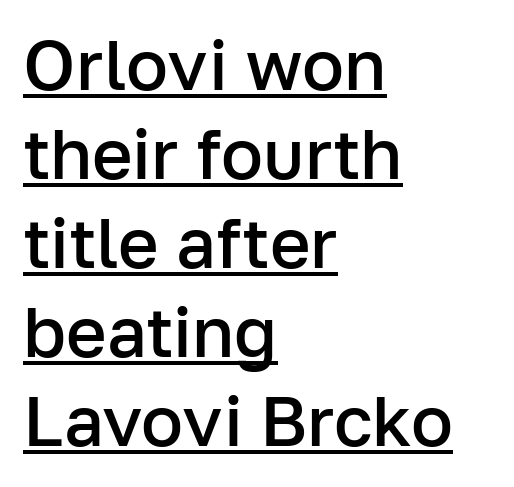
{"serif": "no", "italic": "no", "bold": "semi", "weight": "semibold", "width": "normal", "stroke_contrast": "low", "x_height": "medium", "monospaced": "no", "underline": "yes", "align": "left", "line_spacing": "normal", "line_spacing_ratio": 1.27, "letter_spacing": "normal", "letter_spacing_em": 0.0, "glyph_px": 70}
